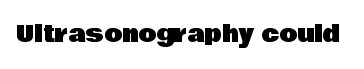
The image shows 23 px text type, upright; set normal letter spacing, not underlined.
